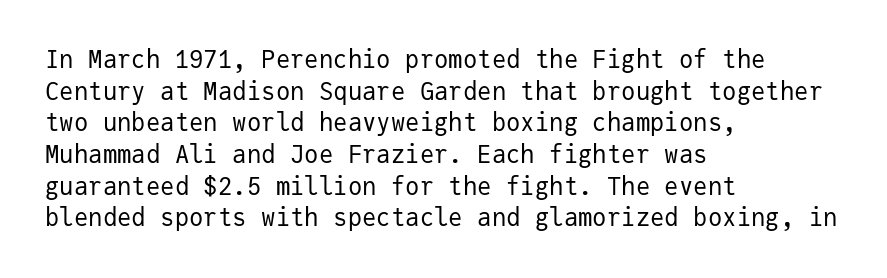
Leftover space on each line is placed entirely after the last word. The typesetting does not lean heavy: it is not bold. Honestly, the letter spacing is just normal — you wouldn't notice it. Underline: absent. If you drew a line through each stem, it would be perfectly vertical.
